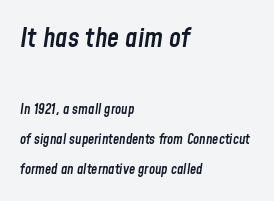
Emphasis by weight is partial: semibold. Character size in the leading block exceeds that of the trailing block. Visually the block forms a straight wall on the left and a jagged coastline on the right. Descenders are the only things crossing below the line.
